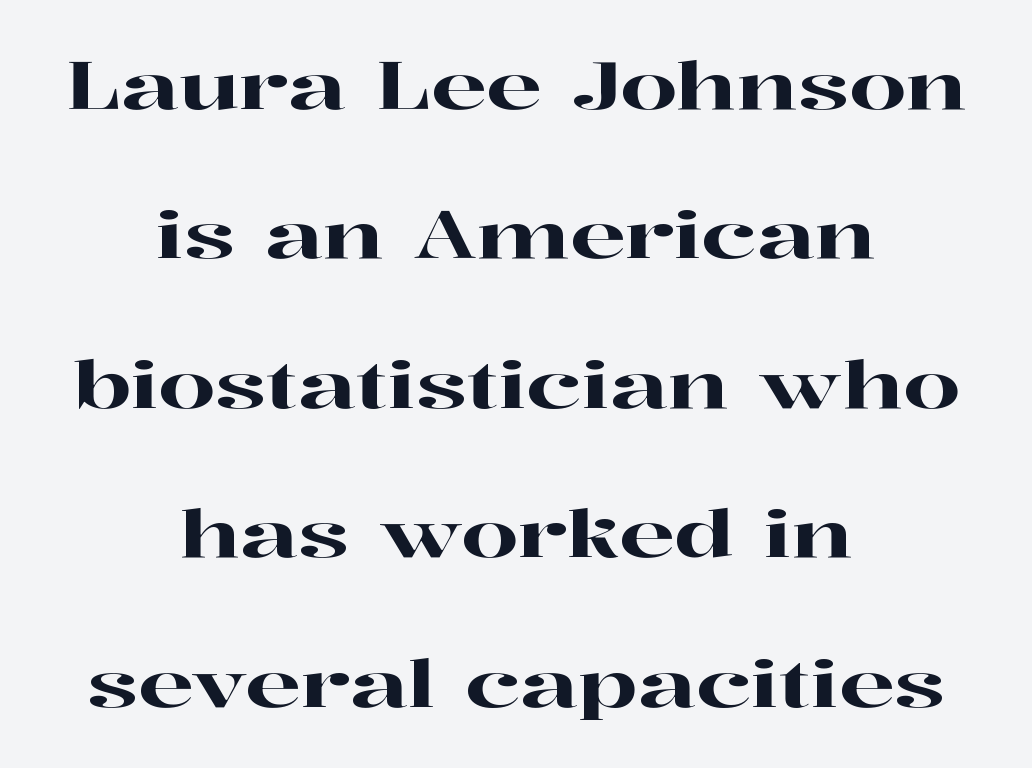
Q: Is the text italic (slanted)? A: No, it is upright.
Q: Is the typeface a serif or a sans-serif typeface? A: Serif.
Q: Is the text underlined? A: No.
Q: How is the paragraph aligned? A: Centered.
Q: Is the spacing between letters normal or unusually wide? A: Normal.
Q: Is the spacing between lines tight, normal or loose? A: Loose.
Q: Width (condensed, normal, or wide)? A: Wide.
Q: Stroke contrast? A: High.
Q: x-height? A: Medium.
Q: Monospaced? A: No.
